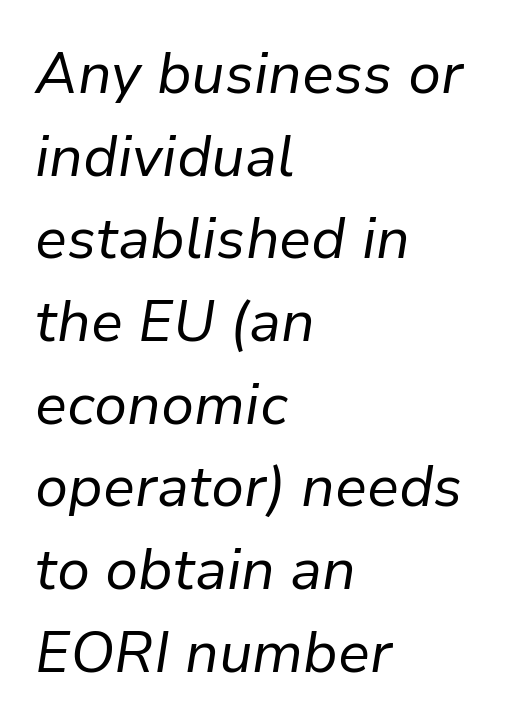
Tall strokes in this sample are angled rather than plumb. Glance below the letters and you will spot only blank space. The passage shown has conventional tracking throughout. Leading: standard. Heaviness? Minimal to ordinary, like unemphasized prose. Think of a printed novel: that variable character pitch is what you see here.
